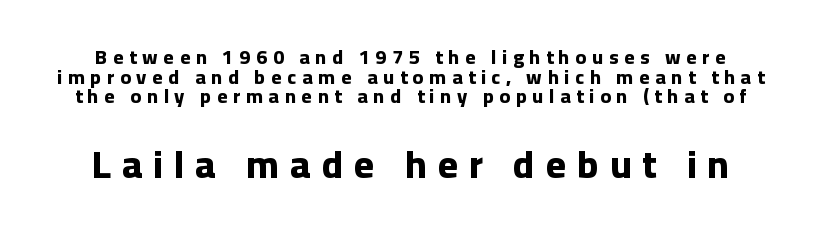
Q: Is the text bold? A: Yes.
Q: Is the text italic (slanted)? A: No, it is upright.
Q: Is the typeface a serif or a sans-serif typeface? A: Sans-serif.
Q: Is the text underlined? A: No.
Q: Is the spacing between letters normal or unusually wide? A: Unusually wide.
Q: Is the spacing between lines tight, normal or loose? A: Tight.
Q: Which block of text is set in a larger size, the first (top) or the second (bottom)? A: The second (bottom) one.
Q: Width (condensed, normal, or wide)? A: Normal.
Q: Stroke contrast? A: Low.
Q: x-height? A: Medium.
Q: Monospaced? A: No.
